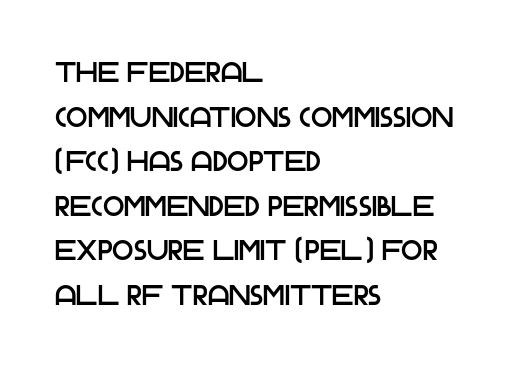
Q: Is the text italic (slanted)? A: No, it is upright.
Q: Is the typeface a serif or a sans-serif typeface? A: Sans-serif.
Q: Is the text underlined? A: No.
Q: How is the paragraph aligned? A: Left-aligned.
Q: Is the spacing between letters normal or unusually wide? A: Normal.
Q: Is the spacing between lines tight, normal or loose? A: Normal.
Q: Width (condensed, normal, or wide)? A: Normal.
Q: Stroke contrast? A: Low.
Q: x-height? A: Large.
Q: Monospaced? A: No.
